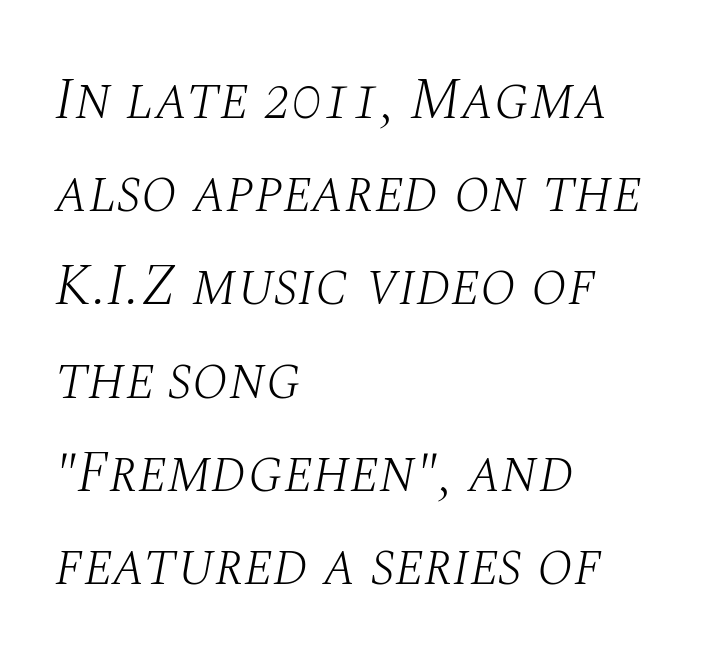
The image shows 59 px light serif type, italic (leaning right); set left-aligned, normal line spacing (1.58x), normal letter spacing, not underlined; medium stroke contrast and a large x-height.
